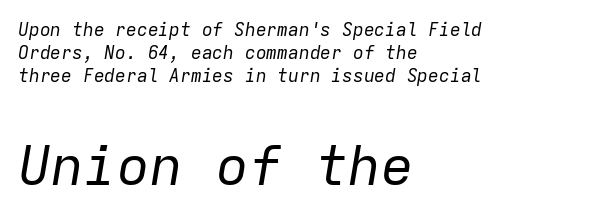
Q: Is the text bold? A: No.
Q: Is the text italic (slanted)? A: Yes, it leans right by about 9 degrees.
Q: Is the text underlined? A: No.
Q: How is the paragraph aligned? A: Left-aligned.
Q: Is the spacing between letters normal or unusually wide? A: Normal.
Q: Is the spacing between lines tight, normal or loose? A: Normal.
Q: Which block of text is set in a larger size, the first (top) or the second (bottom)? A: The second (bottom) one.
Q: Width (condensed, normal, or wide)? A: Normal.
Q: Stroke contrast? A: Low.
Q: x-height? A: Medium.
Q: Monospaced? A: Yes.
